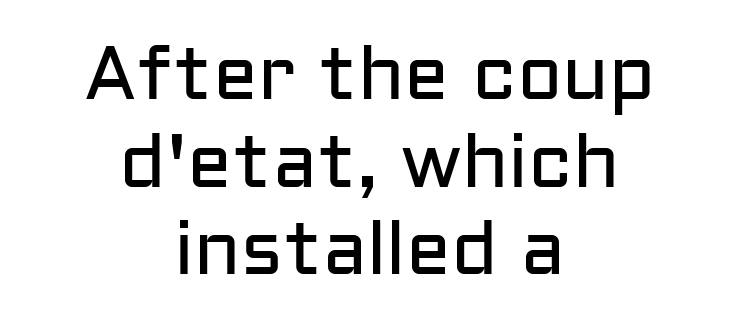
The image shows 75 px regular-weight sans-serif type, upright; set centered, line spacing 1.17x, normal letter spacing, not underlined; low stroke contrast and a medium x-height.
